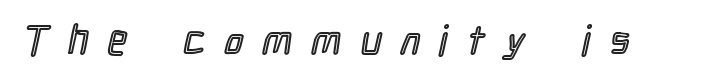
Inter-character spacing is expanded well beyond the font's built-in metrics. Spacing verdict: proportional, widths tailored to each character. The area under the type is left untouched.
